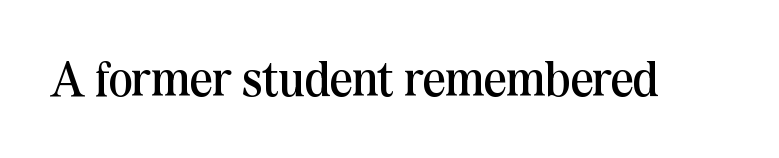
Glyph-to-glyph distance matches everyday printed text. The specimen reads as upright at a glance. The weight tops out at a normal text grade. Serif or sans? Serif — the stroke terminals have little feet. Here the designer chose a conventional face with non-uniform glyph widths.
